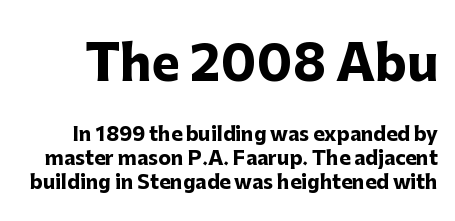
The image shows 48 px heavy sans-serif type, upright; set normal line spacing (1.25x), normal letter spacing, not underlined; the first (top) block is 2.53x larger; low stroke contrast and a medium x-height.
